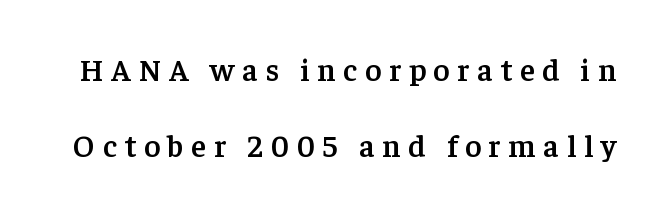
Q: Is the text bold? A: Semi-bold.
Q: Is the text italic (slanted)? A: No, it is upright.
Q: Is the typeface a serif or a sans-serif typeface? A: Serif.
Q: Is the text underlined? A: No.
Q: Is the spacing between letters normal or unusually wide? A: Unusually wide.
Q: Is the spacing between lines tight, normal or loose? A: Loose.
Q: Width (condensed, normal, or wide)? A: Normal.
Q: Stroke contrast? A: Low.
Q: x-height? A: Medium.
Q: Monospaced? A: No.
